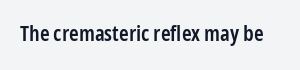
Q: Is the text bold? A: Semi-bold.
Q: Is the text italic (slanted)? A: No, it is upright.
Q: Is the text underlined? A: No.
Q: Is the spacing between letters normal or unusually wide? A: Normal.
